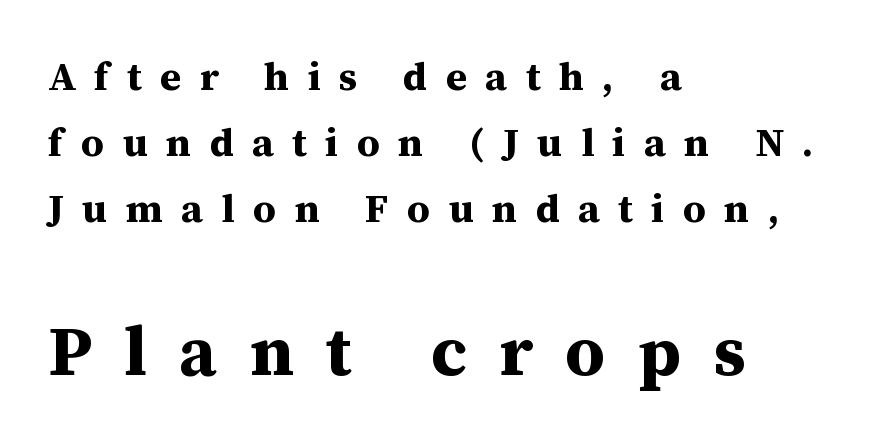
Q: Is the text bold? A: Yes.
Q: Is the text italic (slanted)? A: No, it is upright.
Q: Is the typeface a serif or a sans-serif typeface? A: Serif.
Q: Is the text underlined? A: No.
Q: How is the paragraph aligned? A: Left-aligned.
Q: Is the spacing between letters normal or unusually wide? A: Unusually wide.
Q: Is the spacing between lines tight, normal or loose? A: Normal.
Q: Which block of text is set in a larger size, the first (top) or the second (bottom)? A: The second (bottom) one.
Q: Width (condensed, normal, or wide)? A: Normal.
Q: Stroke contrast? A: Medium.
Q: x-height? A: Medium.
Q: Monospaced? A: No.
